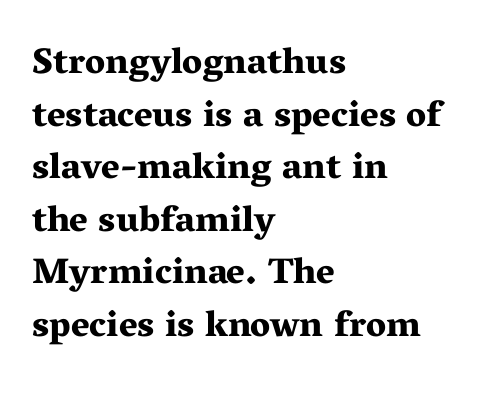
The image shows 36 px bold, wide serif type, upright; set left-aligned, normal line spacing (1.46x), normal letter spacing, not underlined; medium stroke contrast and a medium x-height.
